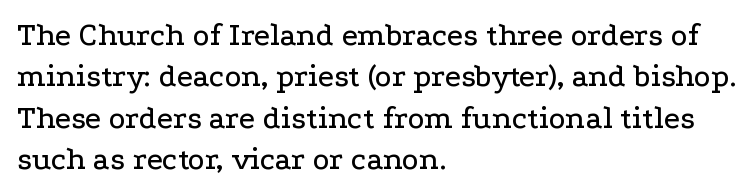
The image shows 32 px wide serif type, upright; set left-aligned, normal line spacing (1.29x), normal letter spacing, not underlined; low stroke contrast and a medium x-height.
